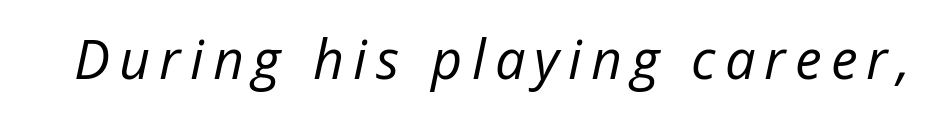
{"italic": "yes", "lean": "right", "slant_degrees": 12, "bold": "no", "weight": "regular", "width": "normal", "stroke_contrast": "low", "x_height": "medium", "monospaced": "no", "underline": "no", "glyph_px": 54}
